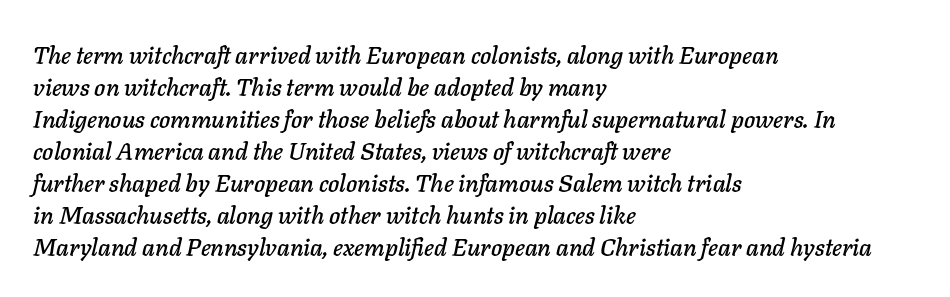
Designer's note — italics engaged. A clean baseline with only descenders dipping below it. Does the leading feel generous? No, just average. Reading down the block, your eye returns to a fixed left position each line.
